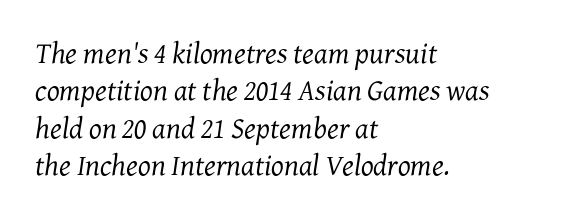
A classic flush-left, rag-right setting is used for this passage. Anything drawn beneath the words? Only blank space. A quiet, ordinary-to-light weight characterises the typeface. Designer's note — italics engaged. Caption: standard tracking, unaltered.
